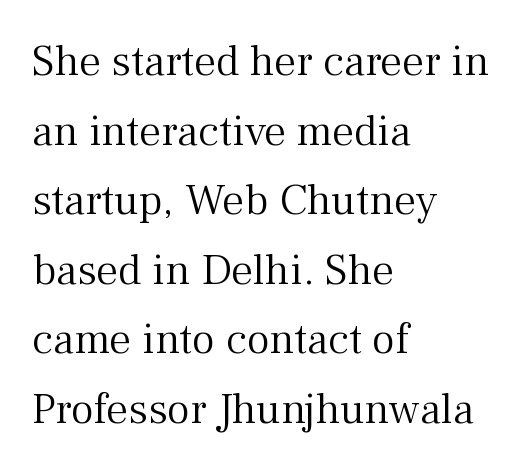
The image shows 44 px light serif type, upright; set left-aligned, normal line spacing (1.58x), normal letter spacing, not underlined; medium stroke contrast and a medium x-height.
